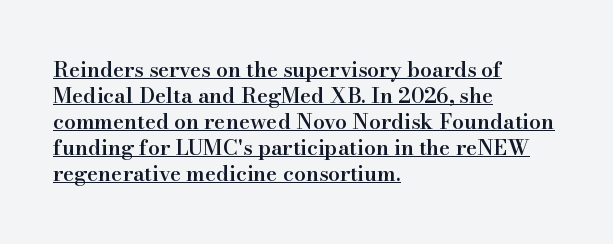
The image shows 21 px text type, upright; set left-aligned, line spacing 1.24x, normal letter spacing, underlined.
